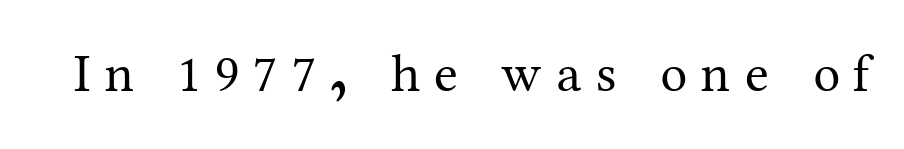
The image shows 54 px regular-weight serif type, upright; set unusually wide letter spacing (+0.26 em), not underlined; medium stroke contrast and a medium x-height.
